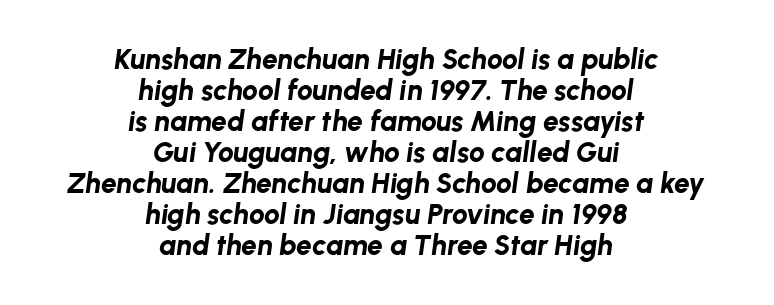
{"italic": "yes", "lean": "right", "slant_degrees": 8, "bold": "yes", "weight": "bold", "width": "normal", "stroke_contrast": "low", "x_height": "medium", "monospaced": "no", "underline": "no", "align": "center", "line_spacing": "tight", "line_spacing_ratio": 1.11, "letter_spacing": "normal", "letter_spacing_em": 0.0, "glyph_px": 28}
